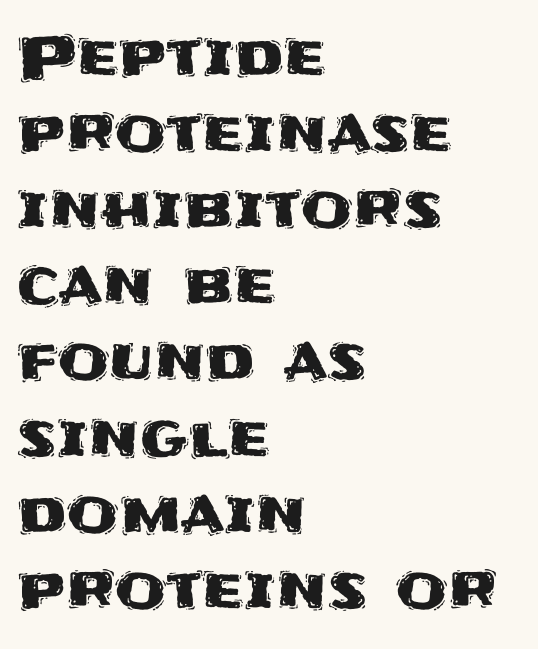
{"serif": "no", "italic": "no", "width": "normal", "stroke_contrast": "medium", "x_height": "large", "monospaced": "no", "underline": "no", "align": "left", "line_spacing": "normal", "line_spacing_ratio": 1.29, "letter_spacing": "normal", "letter_spacing_em": 0.0, "glyph_px": 59}
